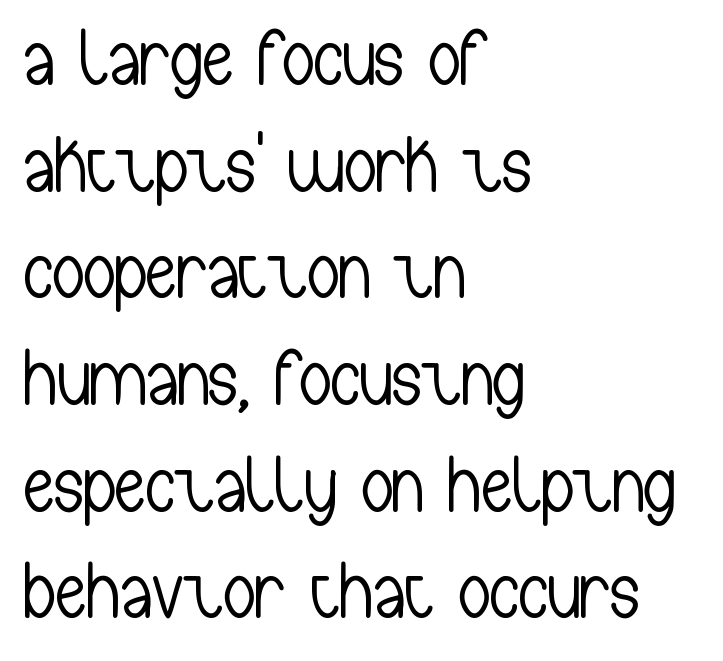
Q: Is the text bold? A: No.
Q: Is the text italic (slanted)? A: No, it is upright.
Q: Is the typeface a serif or a sans-serif typeface? A: Sans-serif.
Q: Is the text underlined? A: No.
Q: How is the paragraph aligned? A: Left-aligned.
Q: Is the spacing between letters normal or unusually wide? A: Normal.
Q: Is the spacing between lines tight, normal or loose? A: Normal.
Q: Width (condensed, normal, or wide)? A: Condensed.
Q: Stroke contrast? A: Low.
Q: x-height? A: Medium.
Q: Monospaced? A: No.
